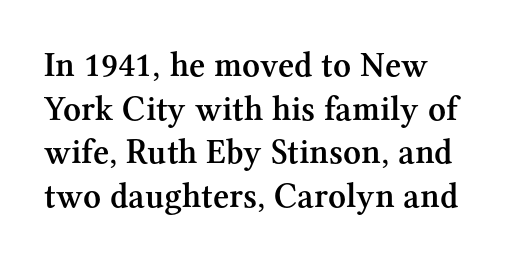
The letters advance in unequal steps, a hallmark of proportional type. In terms of weight, the rendering is demibold, just under bold. Is this a sans? No — the strokes have serifs. Do the letters lean? They stand straight. This rendering features lettering with no underline. A classic flush-left, rag-right setting is used for this passage.
